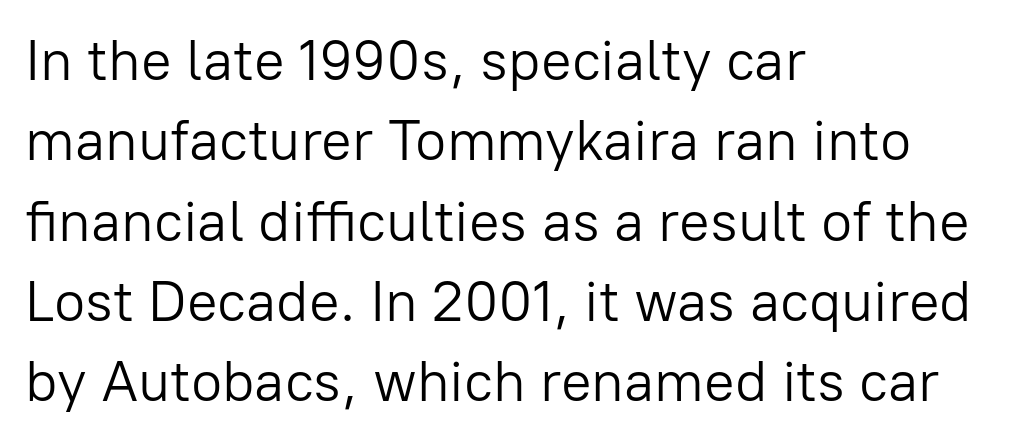
Q: Is the text bold? A: No.
Q: Is the text italic (slanted)? A: No, it is upright.
Q: Is the typeface a serif or a sans-serif typeface? A: Sans-serif.
Q: Is the text underlined? A: No.
Q: How is the paragraph aligned? A: Left-aligned.
Q: Is the spacing between letters normal or unusually wide? A: Normal.
Q: Is the spacing between lines tight, normal or loose? A: Normal.
Q: Width (condensed, normal, or wide)? A: Normal.
Q: Stroke contrast? A: Low.
Q: x-height? A: Medium.
Q: Monospaced? A: No.
